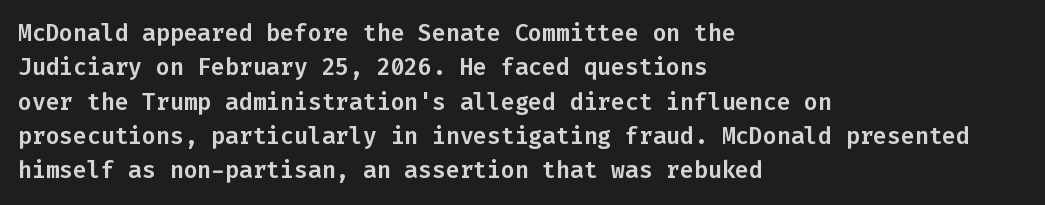
{"italic": "no", "underline": "no", "align": "left", "line_spacing": "normal", "line_spacing_ratio": 1.49, "letter_spacing": "normal", "letter_spacing_em": 0.0, "glyph_px": 23}
